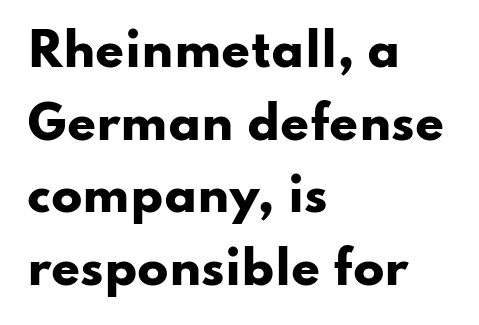
The image shows 46 px heavy, wide sans-serif type, upright; set left-aligned, normal line spacing (1.58x), normal letter spacing, not underlined; low stroke contrast and a small x-height.
